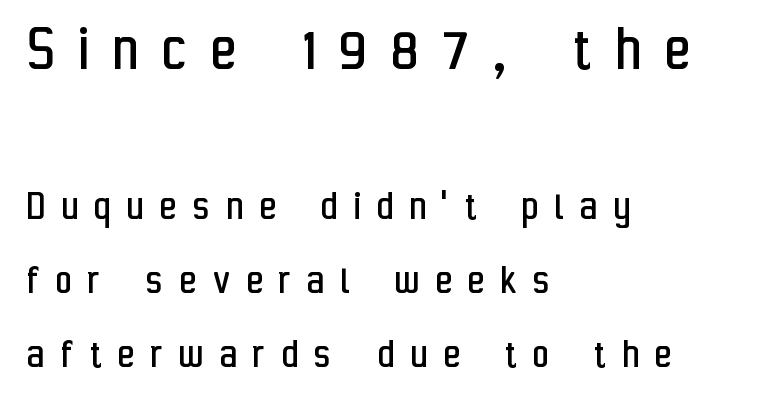
Q: Is the text bold? A: No.
Q: Is the text italic (slanted)? A: No, it is upright.
Q: Is the typeface a serif or a sans-serif typeface? A: Sans-serif.
Q: Is the text underlined? A: No.
Q: How is the paragraph aligned? A: Left-aligned.
Q: Is the spacing between letters normal or unusually wide? A: Unusually wide.
Q: Is the spacing between lines tight, normal or loose? A: Normal.
Q: Which block of text is set in a larger size, the first (top) or the second (bottom)? A: The first (top) one.
Q: Width (condensed, normal, or wide)? A: Condensed.
Q: Stroke contrast? A: Low.
Q: x-height? A: Medium.
Q: Monospaced? A: No.
